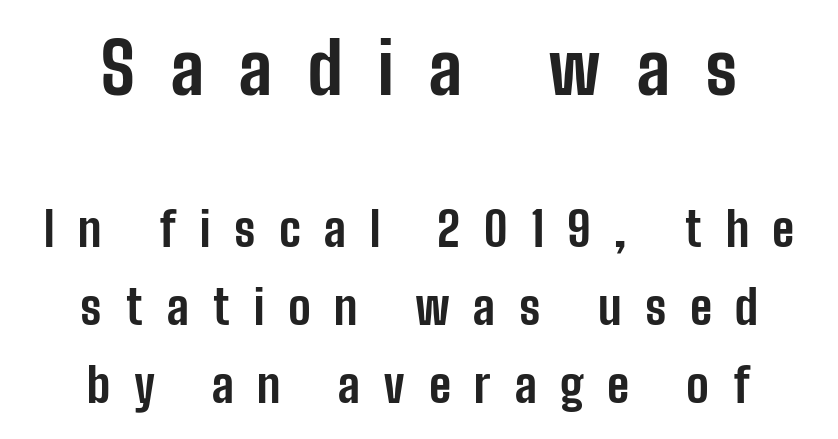
Q: Is the text bold? A: Yes.
Q: Is the text italic (slanted)? A: No, it is upright.
Q: Is the typeface a serif or a sans-serif typeface? A: Sans-serif.
Q: Is the text underlined? A: No.
Q: How is the paragraph aligned? A: Centered.
Q: Is the spacing between letters normal or unusually wide? A: Unusually wide.
Q: Is the spacing between lines tight, normal or loose? A: Normal.
Q: Which block of text is set in a larger size, the first (top) or the second (bottom)? A: The first (top) one.
Q: Width (condensed, normal, or wide)? A: Condensed.
Q: Stroke contrast? A: Low.
Q: x-height? A: Medium.
Q: Monospaced? A: No.
